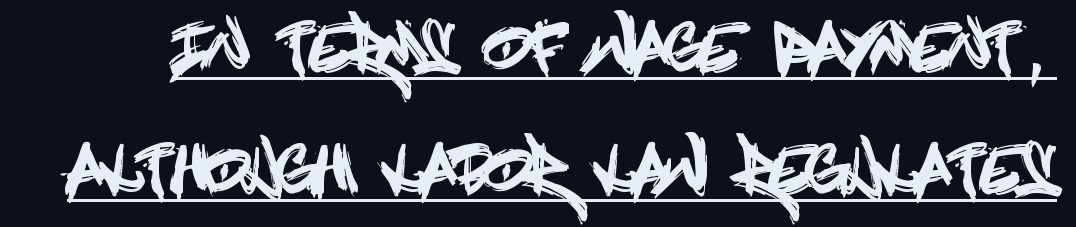
{"serif": "no", "width": "condensed", "x_height": "large", "underline": "yes", "line_spacing": "loose", "line_spacing_ratio": 1.94, "letter_spacing": "normal", "letter_spacing_em": 0.0, "glyph_px": 63}
